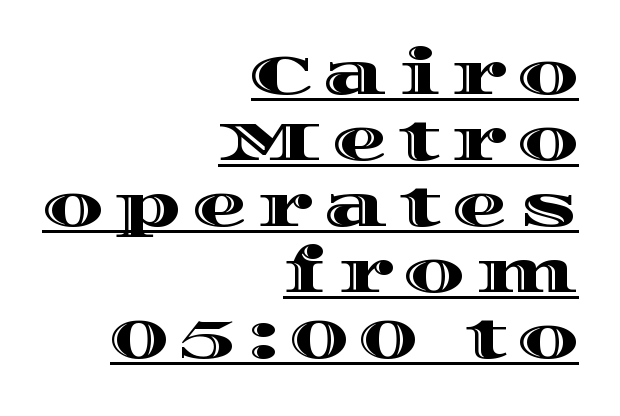
Q: Is the text italic (slanted)? A: No, it is upright.
Q: Is the text underlined? A: Yes.
Q: How is the paragraph aligned? A: Right-aligned.
Q: Is the spacing between letters normal or unusually wide? A: Unusually wide.
Q: Width (condensed, normal, or wide)? A: Wide.
Q: x-height? A: Large.
Q: Monospaced? A: No.
